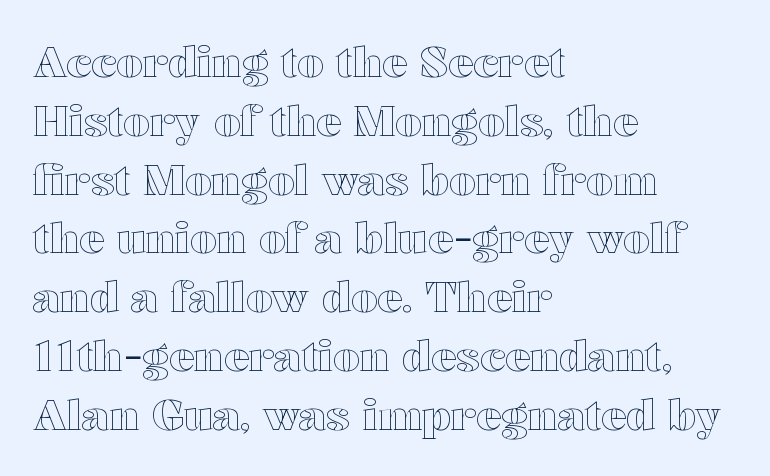
{"italic": "no", "width": "wide", "x_height": "medium", "monospaced": "no", "underline": "no", "align": "left", "line_spacing": "normal", "line_spacing_ratio": 1.4, "letter_spacing": "normal", "letter_spacing_em": 0.0, "glyph_px": 42}
